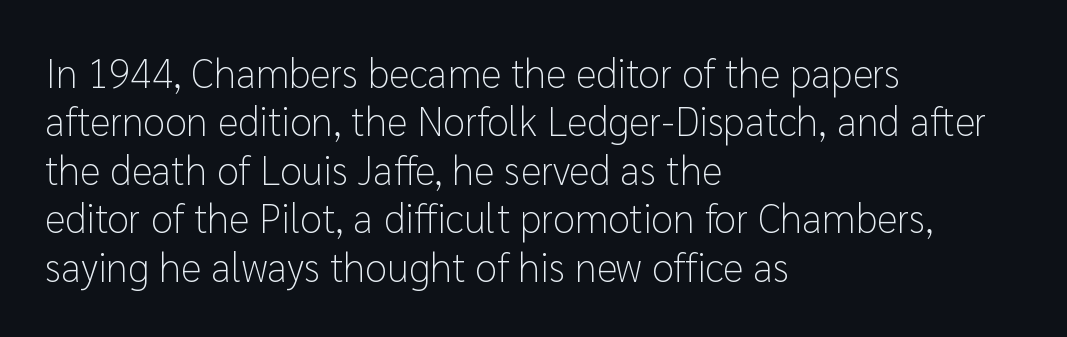
The image shows 40 px light sans-serif type, upright; set left-aligned, line spacing 1.21x, normal letter spacing, not underlined; low stroke contrast and a medium x-height.
